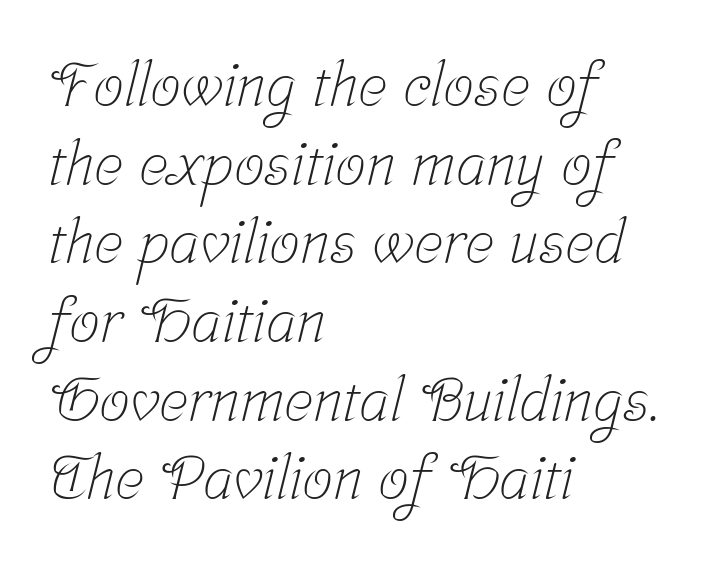
{"serif": "yes", "bold": "no", "weight": "light", "width": "condensed", "stroke_contrast": "low", "x_height": "medium", "monospaced": "no", "underline": "no", "align": "left", "line_spacing": "normal", "line_spacing_ratio": 1.29, "letter_spacing": "normal", "letter_spacing_em": 0.0, "glyph_px": 61}
